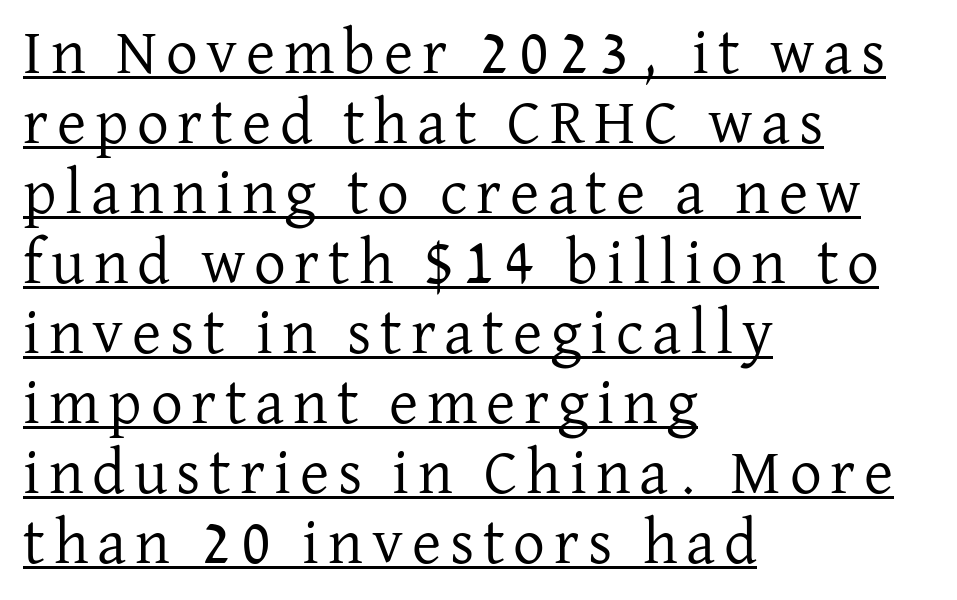
Q: Is the text bold? A: No.
Q: Is the text italic (slanted)? A: No, it is upright.
Q: Is the typeface a serif or a sans-serif typeface? A: Serif.
Q: Is the text underlined? A: Yes.
Q: How is the paragraph aligned? A: Left-aligned.
Q: Is the spacing between lines tight, normal or loose? A: Tight.
Q: Width (condensed, normal, or wide)? A: Normal.
Q: Stroke contrast? A: Low.
Q: x-height? A: Medium.
Q: Monospaced? A: No.
